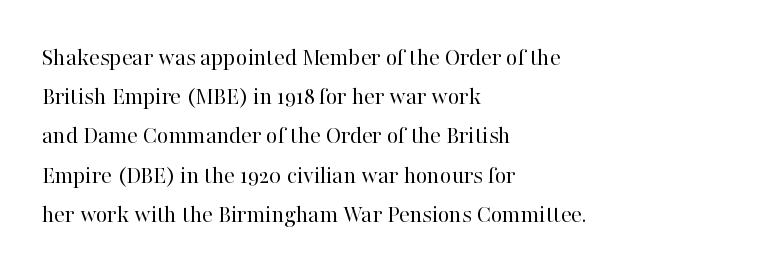
Is this a heavy cut? Hardly; it is regular or lighter. In CSS terms this would be text-align: left. Words appear dense and cohesive because spacing is normal. The gap between lines stays unmarked. Reading down the column, the eye jumps a familiar distance to each next line. This is roman type, the default non-slanted kind.
